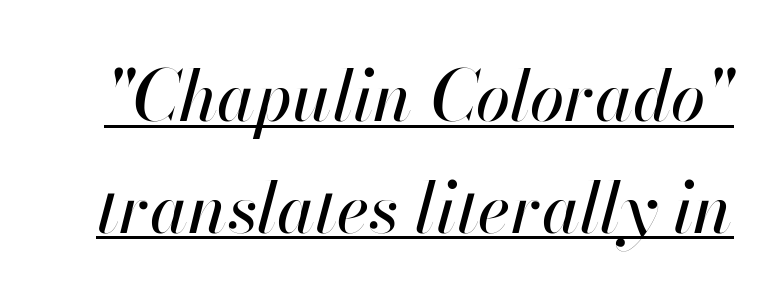
Honestly, the row spacing looks completely unremarkable. In designer terms, the underline attribute is active on this setting. This is oblique type, the kind used for emphasis or titles. The passage shown has conventional tracking throughout. Proportional: the letters do not fall into vertical columns.
